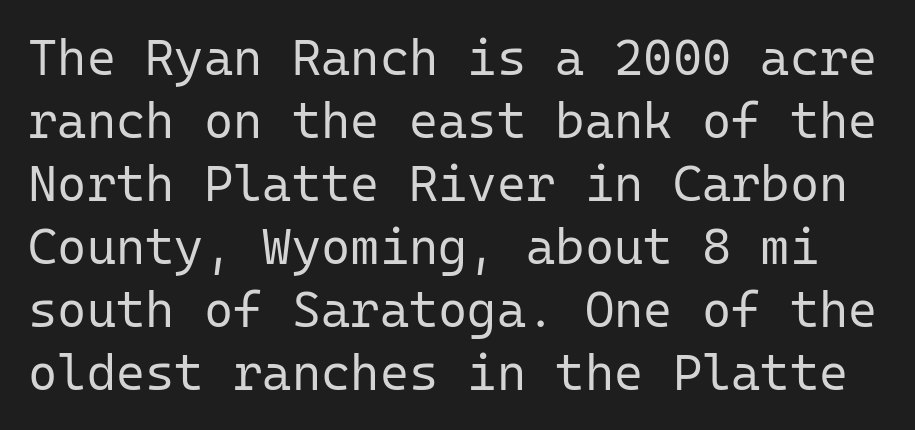
Q: Is the text bold? A: No.
Q: Is the text italic (slanted)? A: No, it is upright.
Q: Is the typeface a serif or a sans-serif typeface? A: Sans-serif.
Q: Is the text underlined? A: No.
Q: Is the spacing between letters normal or unusually wide? A: Normal.
Q: Is the spacing between lines tight, normal or loose? A: Normal.
Q: Width (condensed, normal, or wide)? A: Normal.
Q: Stroke contrast? A: Low.
Q: x-height? A: Medium.
Q: Monospaced? A: Yes.
